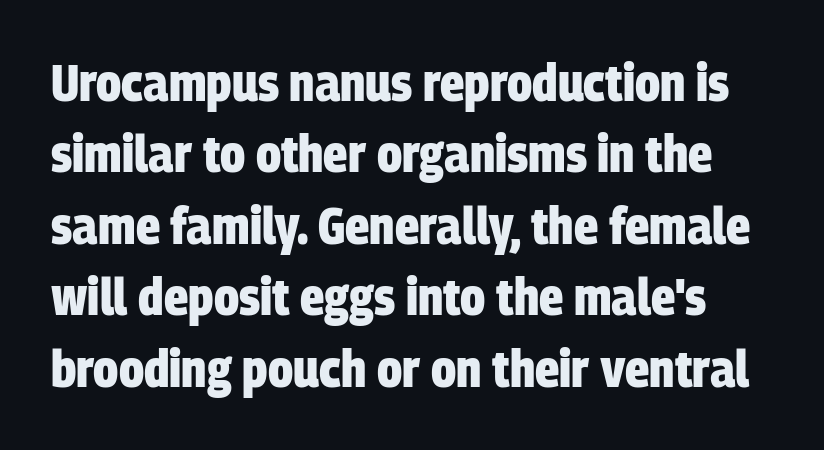
Q: Is the text bold? A: Yes.
Q: Is the typeface a serif or a sans-serif typeface? A: Sans-serif.
Q: Is the text underlined? A: No.
Q: Is the spacing between letters normal or unusually wide? A: Normal.
Q: Is the spacing between lines tight, normal or loose? A: Normal.
Q: Width (condensed, normal, or wide)? A: Condensed.
Q: Stroke contrast? A: Low.
Q: x-height? A: Large.
Q: Monospaced? A: No.
